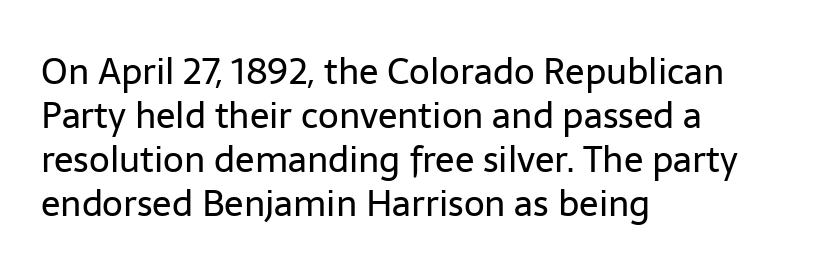
Q: Is the text bold? A: No.
Q: Is the text italic (slanted)? A: No, it is upright.
Q: Is the typeface a serif or a sans-serif typeface? A: Sans-serif.
Q: Is the text underlined? A: No.
Q: How is the paragraph aligned? A: Left-aligned.
Q: Is the spacing between letters normal or unusually wide? A: Normal.
Q: Width (condensed, normal, or wide)? A: Normal.
Q: Stroke contrast? A: Low.
Q: x-height? A: Medium.
Q: Monospaced? A: No.
